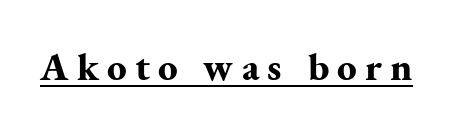
{"serif": "yes", "italic": "no", "bold": "yes", "weight": "bold", "width": "normal", "stroke_contrast": "medium", "x_height": "small", "monospaced": "no", "underline": "yes", "letter_spacing": "wide", "letter_spacing_em": 0.21, "glyph_px": 39}
